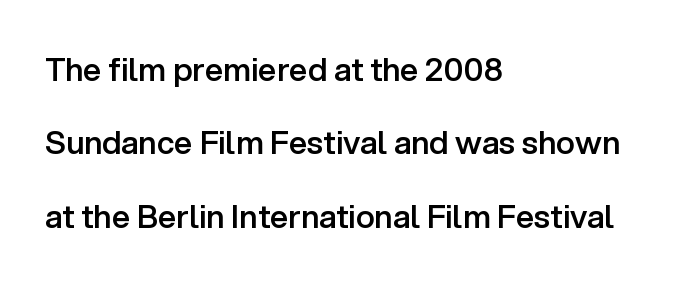
{"serif": "no", "italic": "no", "bold": "semi", "weight": "semibold", "width": "normal", "stroke_contrast": "low", "x_height": "medium", "monospaced": "no", "underline": "no", "align": "left", "line_spacing": "loose", "line_spacing_ratio": 2.29, "letter_spacing": "normal", "letter_spacing_em": 0.0, "glyph_px": 32}
